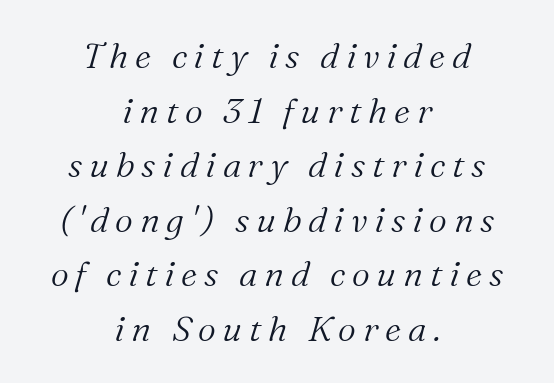
Q: Is the text bold? A: No.
Q: Is the text italic (slanted)? A: Yes, it leans right by about 16 degrees.
Q: Is the typeface a serif or a sans-serif typeface? A: Serif.
Q: Is the text underlined? A: No.
Q: How is the paragraph aligned? A: Centered.
Q: Is the spacing between lines tight, normal or loose? A: Normal.
Q: Width (condensed, normal, or wide)? A: Normal.
Q: Stroke contrast? A: Medium.
Q: x-height? A: Medium.
Q: Monospaced? A: No.
